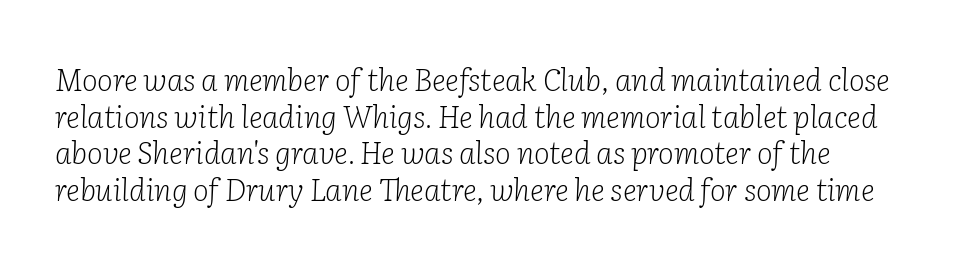
The rendering keeps characters at their native spacing. Has an underline been added? It has not. These lines are composed in type with serifs. Think of a printed novel: that variable character pitch is what you see here. Ink coverage per letter is moderate at most. The specimen reads as italic at a glance.
